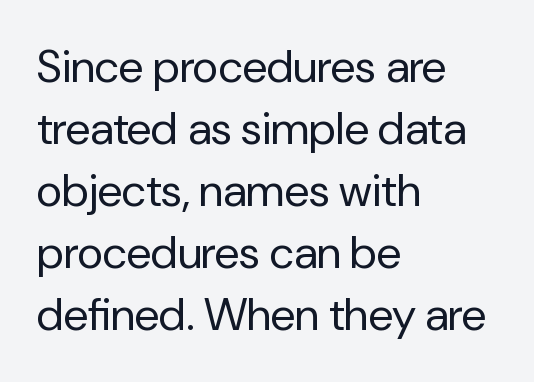
The image shows 45 px regular-weight sans-serif type, upright; set left-aligned, normal line spacing (1.38x), normal letter spacing, not underlined; low stroke contrast and a medium x-height.
